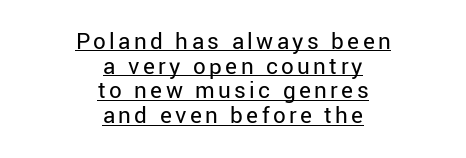
The image shows 25 px text type, upright; set centered, tight line spacing (0.99x), underlined.
